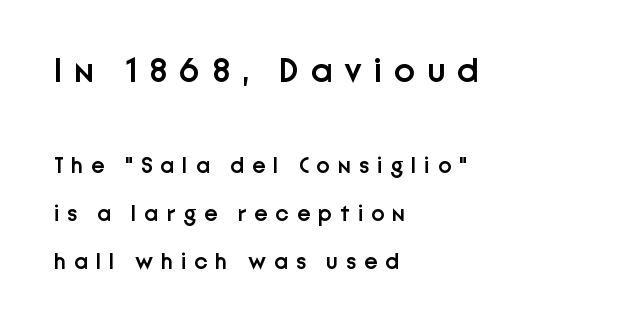
Q: Is the text bold? A: Semi-bold.
Q: Is the text italic (slanted)? A: No, it is upright.
Q: Is the typeface a serif or a sans-serif typeface? A: Sans-serif.
Q: Is the text underlined? A: No.
Q: How is the paragraph aligned? A: Left-aligned.
Q: Is the spacing between letters normal or unusually wide? A: Unusually wide.
Q: Is the spacing between lines tight, normal or loose? A: Loose.
Q: Which block of text is set in a larger size, the first (top) or the second (bottom)? A: The first (top) one.
Q: Width (condensed, normal, or wide)? A: Normal.
Q: Stroke contrast? A: Low.
Q: x-height? A: Medium.
Q: Monospaced? A: No.
